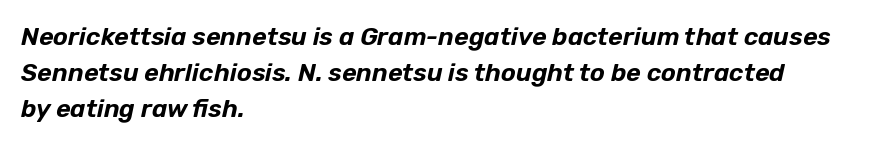
Q: Is the text italic (slanted)? A: Yes, it leans right by about 12 degrees.
Q: Is the text underlined? A: No.
Q: How is the paragraph aligned? A: Left-aligned.
Q: Is the spacing between letters normal or unusually wide? A: Normal.
Q: Is the spacing between lines tight, normal or loose? A: Normal.
